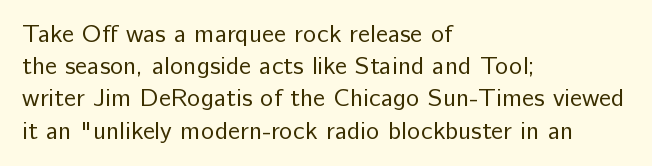
These lines keep a tight, regular rhythm from letter to letter. This sample is left-justified, so line endings fall wherever the words run out. The space between consecutive lines is moderate. Do the letters lean? They stand straight. The passage shown is not underscored anywhere. Stems and bowls with no extra thickness — not bold.
